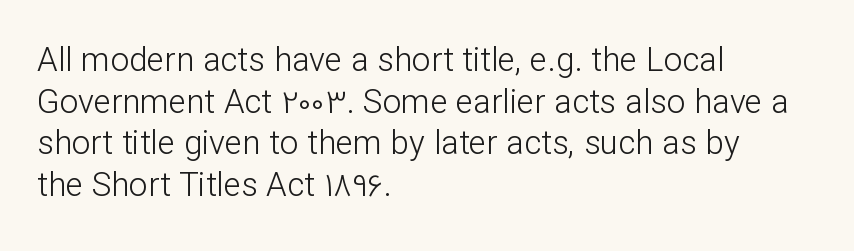
{"serif": "no", "italic": "no", "bold": "no", "weight": "light", "width": "normal", "stroke_contrast": "low", "x_height": "medium", "monospaced": "no", "underline": "no", "align": "left", "line_spacing": "normal", "line_spacing_ratio": 1.26, "letter_spacing": "normal", "letter_spacing_em": 0.0, "glyph_px": 33}
